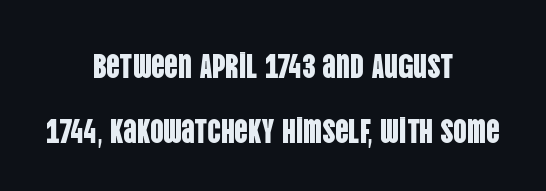
Each word holds together tightly as a unit, with standard inter-letter gaps. Letterform terminals end flat and unadorned throughout the passage. The lines in this sample share a center point and differ in where they start and stop. Character widths vary here, with narrow letters taking less room than wide ones.
